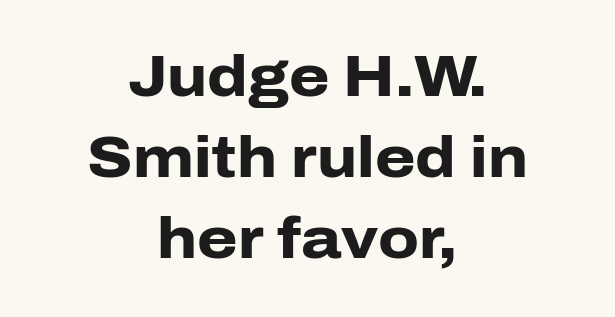
{"serif": "no", "italic": "no", "bold": "yes", "weight": "heavy", "width": "normal", "stroke_contrast": "low", "x_height": "medium", "monospaced": "no", "underline": "no", "align": "center", "line_spacing": "normal", "line_spacing_ratio": 1.4, "letter_spacing": "normal", "letter_spacing_em": 0.0, "glyph_px": 58}
